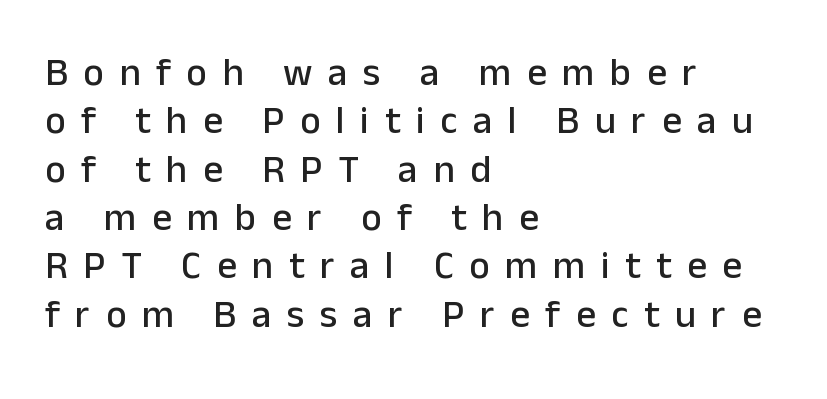
The image shows 39 px sans-serif type, upright; set left-aligned, line spacing 1.24x, unusually wide letter spacing (+0.4 em), not underlined; low stroke contrast and a medium x-height.
